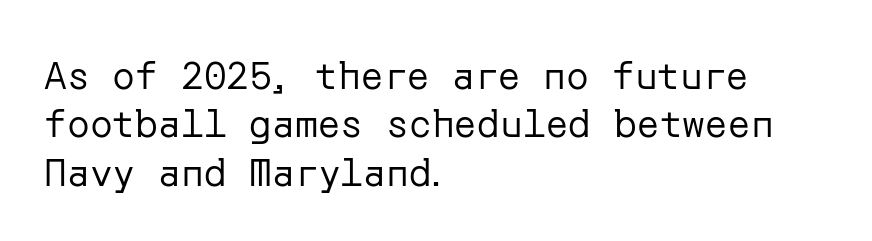
{"serif": "no", "italic": "no", "bold": "no", "weight": "regular", "width": "normal", "stroke_contrast": "low", "x_height": "medium", "underline": "no", "align": "left", "line_spacing": "normal", "line_spacing_ratio": 1.27, "letter_spacing": "normal", "letter_spacing_em": 0.0, "glyph_px": 38}
